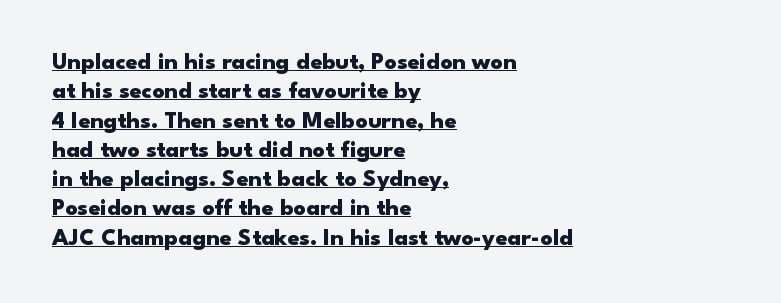
Q: Is the text bold? A: Yes.
Q: Is the text italic (slanted)? A: No, it is upright.
Q: Is the text underlined? A: Yes.
Q: How is the paragraph aligned? A: Left-aligned.
Q: Is the spacing between letters normal or unusually wide? A: Normal.
